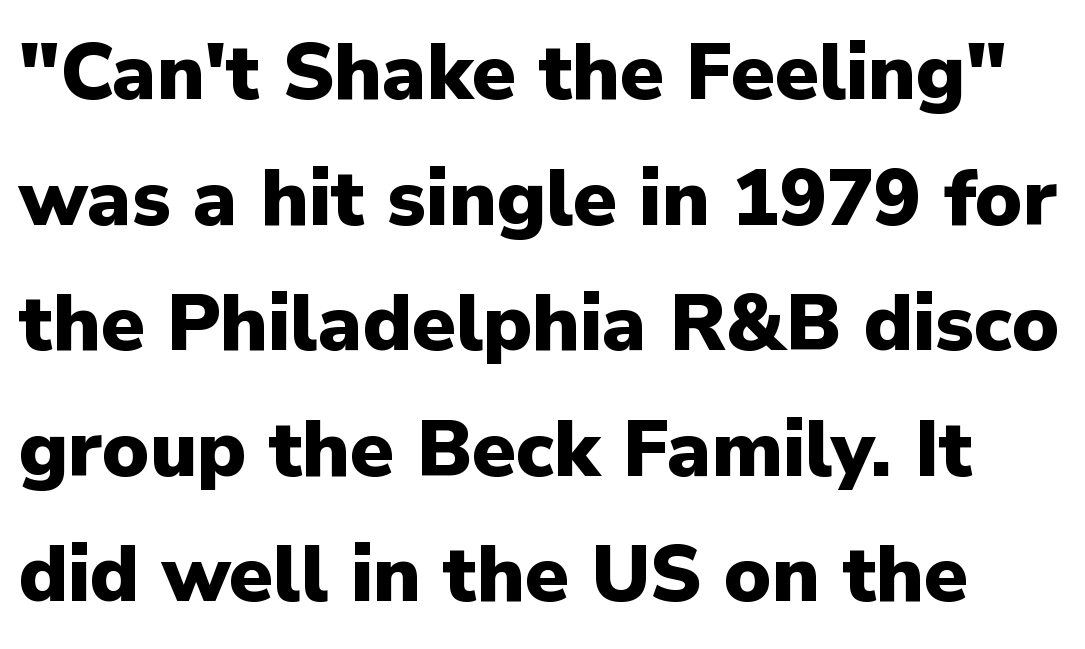
Q: Is the text bold? A: Yes.
Q: Is the text italic (slanted)? A: No, it is upright.
Q: Is the typeface a serif or a sans-serif typeface? A: Sans-serif.
Q: Is the text underlined? A: No.
Q: Is the spacing between letters normal or unusually wide? A: Normal.
Q: Is the spacing between lines tight, normal or loose? A: Normal.
Q: Width (condensed, normal, or wide)? A: Normal.
Q: Stroke contrast? A: Low.
Q: x-height? A: Medium.
Q: Monospaced? A: No.
